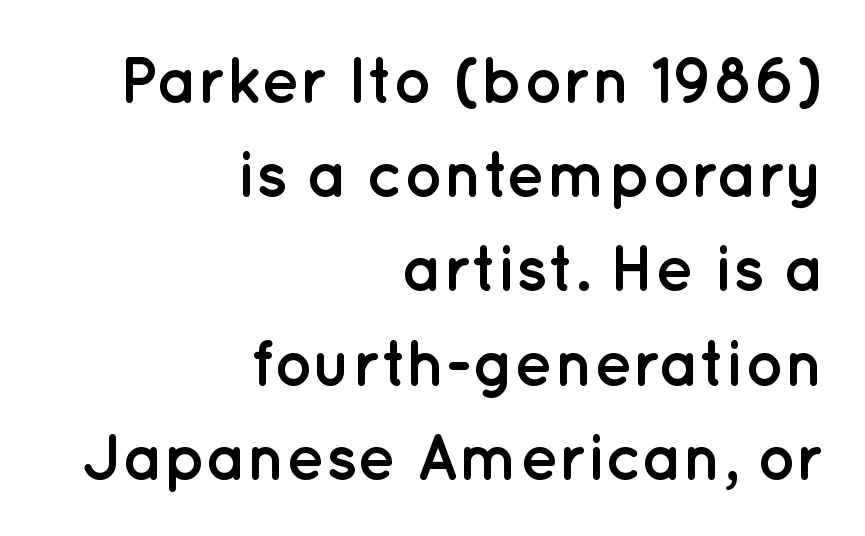
{"serif": "no", "italic": "no", "bold": "yes", "weight": "semibold", "width": "normal", "stroke_contrast": "low", "x_height": "medium", "monospaced": "no", "underline": "no", "align": "right", "line_spacing": "normal", "line_spacing_ratio": 1.45, "letter_spacing": "normal", "letter_spacing_em": 0.0, "glyph_px": 65}
